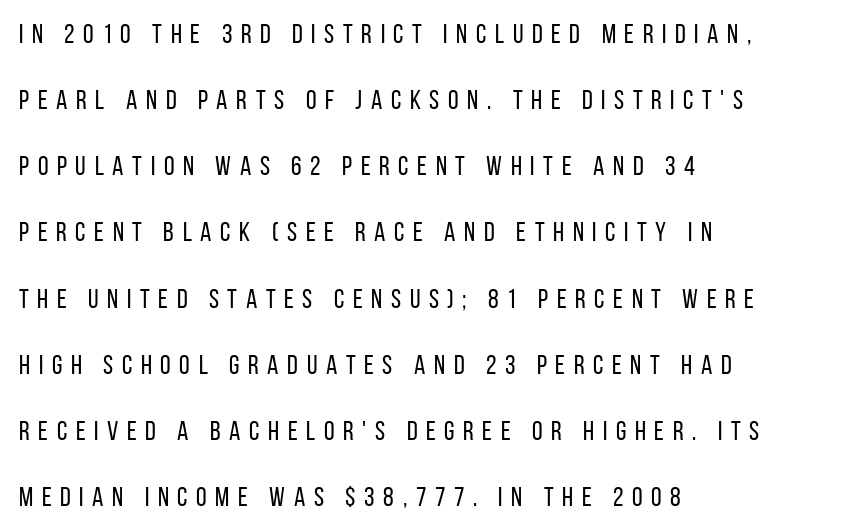
{"italic": "no", "bold": "no", "underline": "no", "align": "left", "line_spacing": "loose", "line_spacing_ratio": 2.45, "letter_spacing": "wide", "letter_spacing_em": 0.32, "glyph_px": 27}
